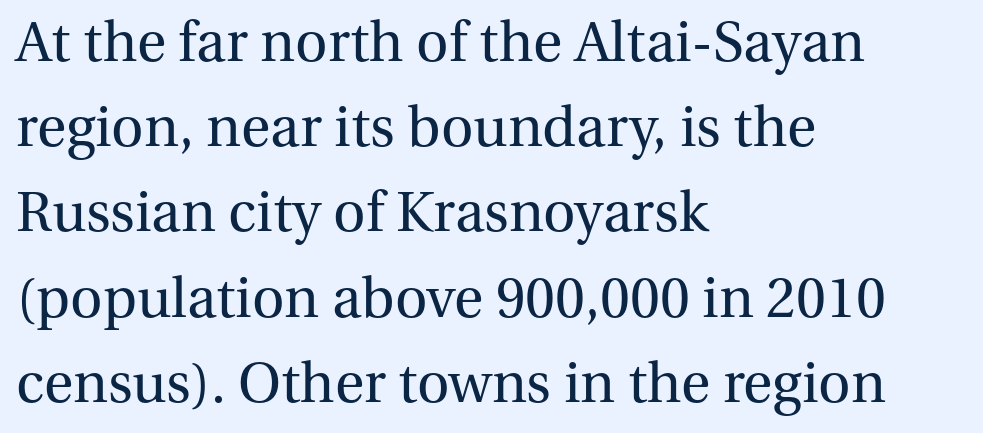
The image shows 60 px regular-weight serif type, upright; set left-aligned, normal line spacing (1.42x), normal letter spacing, not underlined; medium stroke contrast and a medium x-height.
